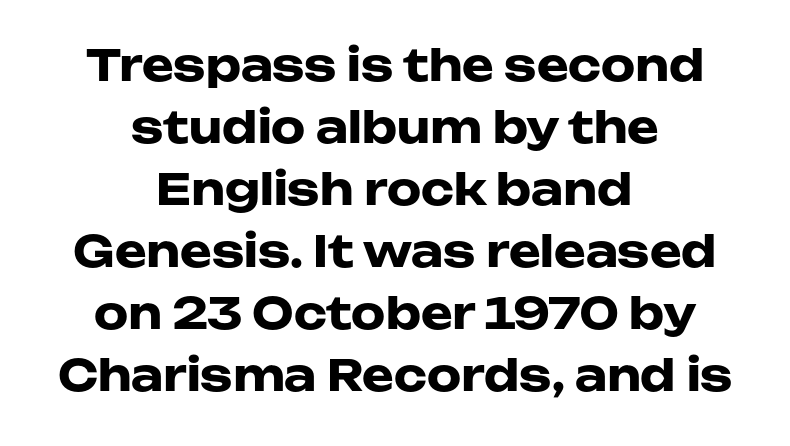
The image shows 43 px heavy, wide sans-serif type, upright; set centered, normal line spacing (1.44x), normal letter spacing, not underlined; low stroke contrast and a medium x-height.
